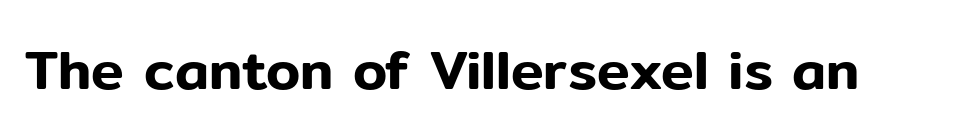
Q: Is the text italic (slanted)? A: No, it is upright.
Q: Is the typeface a serif or a sans-serif typeface? A: Sans-serif.
Q: Is the text underlined? A: No.
Q: Is the spacing between letters normal or unusually wide? A: Normal.
Q: Width (condensed, normal, or wide)? A: Normal.
Q: Stroke contrast? A: Low.
Q: x-height? A: Medium.
Q: Monospaced? A: No.
